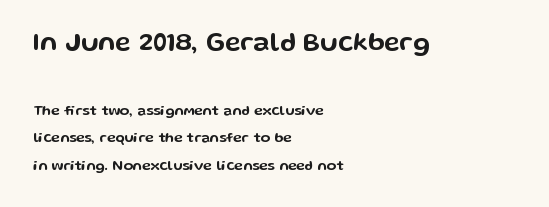
Q: Is the text italic (slanted)? A: No, it is upright.
Q: Is the text underlined? A: No.
Q: How is the paragraph aligned? A: Left-aligned.
Q: Is the spacing between letters normal or unusually wide? A: Normal.
Q: Is the spacing between lines tight, normal or loose? A: Loose.
Q: Which block of text is set in a larger size, the first (top) or the second (bottom)? A: The first (top) one.
